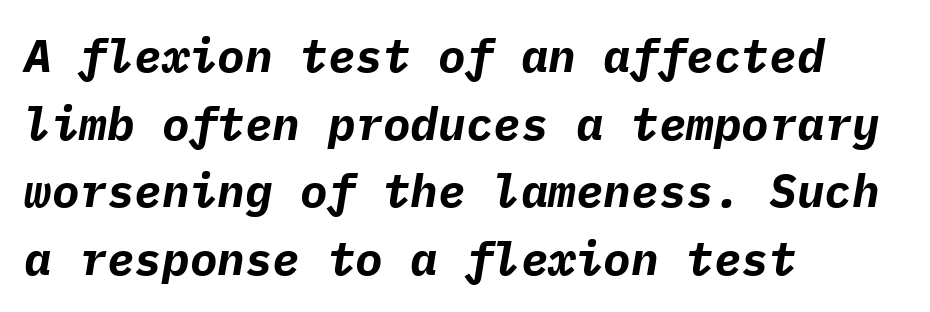
Q: Is the text bold? A: Yes.
Q: Is the text italic (slanted)? A: Yes, it leans right by about 9 degrees.
Q: Is the text underlined? A: No.
Q: How is the paragraph aligned? A: Left-aligned.
Q: Is the spacing between letters normal or unusually wide? A: Normal.
Q: Is the spacing between lines tight, normal or loose? A: Normal.
Q: Width (condensed, normal, or wide)? A: Normal.
Q: Stroke contrast? A: Low.
Q: x-height? A: Medium.
Q: Monospaced? A: Yes.
